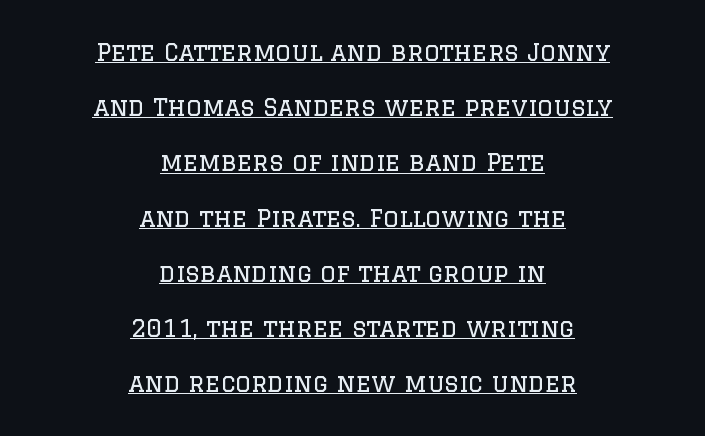
Q: Is the text bold? A: No.
Q: Is the text italic (slanted)? A: No, it is upright.
Q: Is the text underlined? A: Yes.
Q: How is the paragraph aligned? A: Centered.
Q: Is the spacing between letters normal or unusually wide? A: Normal.
Q: Is the spacing between lines tight, normal or loose? A: Loose.
